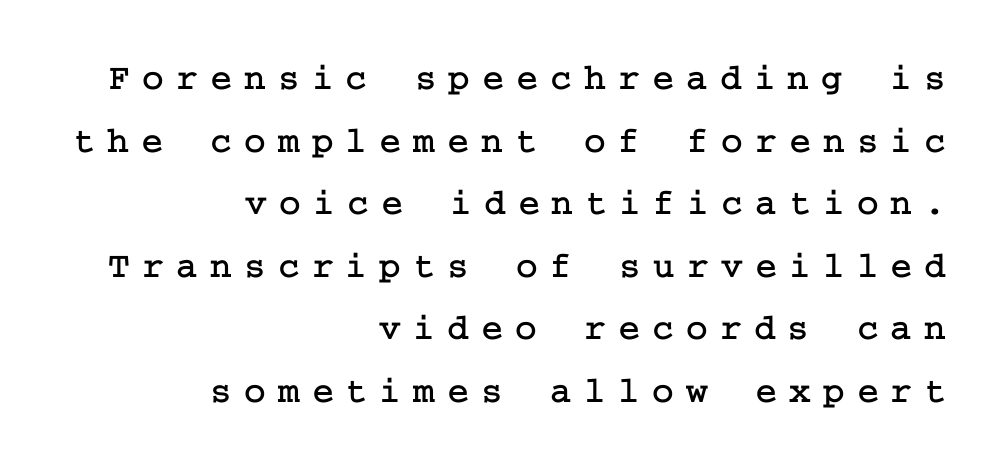
Q: Is the text italic (slanted)? A: No, it is upright.
Q: Is the typeface a serif or a sans-serif typeface? A: Serif.
Q: Is the text underlined? A: No.
Q: How is the paragraph aligned? A: Right-aligned.
Q: Is the spacing between letters normal or unusually wide? A: Unusually wide.
Q: Is the spacing between lines tight, normal or loose? A: Normal.
Q: Width (condensed, normal, or wide)? A: Normal.
Q: Stroke contrast? A: Low.
Q: x-height? A: Medium.
